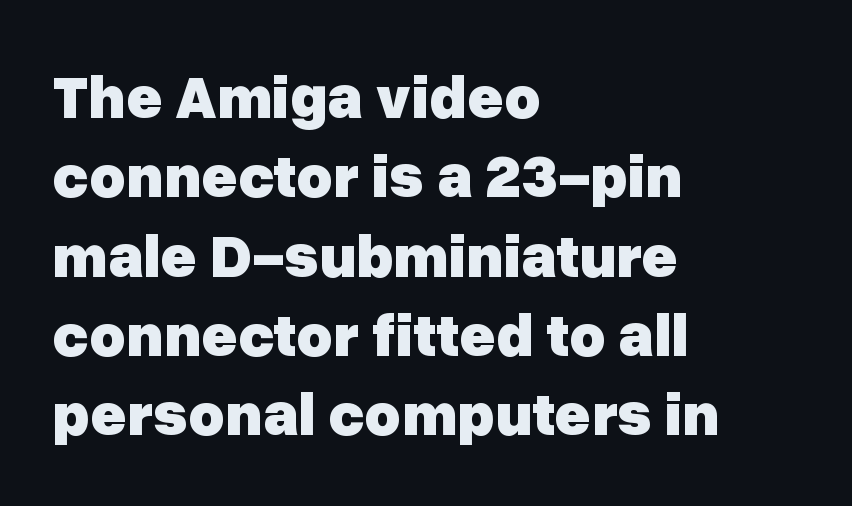
Q: Is the text bold? A: Yes.
Q: Is the text italic (slanted)? A: No, it is upright.
Q: Is the typeface a serif or a sans-serif typeface? A: Sans-serif.
Q: Is the text underlined? A: No.
Q: How is the paragraph aligned? A: Left-aligned.
Q: Is the spacing between letters normal or unusually wide? A: Normal.
Q: Is the spacing between lines tight, normal or loose? A: Normal.
Q: Width (condensed, normal, or wide)? A: Normal.
Q: Stroke contrast? A: Low.
Q: x-height? A: Medium.
Q: Monospaced? A: No.
